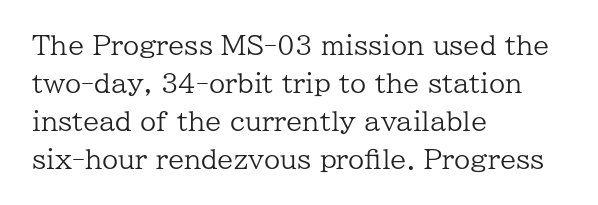
The image shows 26 px text type, upright; set left-aligned, normal line spacing (1.46x), normal letter spacing, not underlined.
